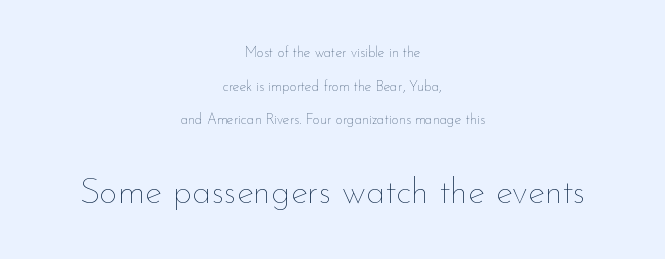
Q: Is the text bold? A: No.
Q: Is the text italic (slanted)? A: No, it is upright.
Q: Is the text underlined? A: No.
Q: How is the paragraph aligned? A: Centered.
Q: Is the spacing between letters normal or unusually wide? A: Normal.
Q: Is the spacing between lines tight, normal or loose? A: Loose.
Q: Which block of text is set in a larger size, the first (top) or the second (bottom)? A: The second (bottom) one.
Q: Width (condensed, normal, or wide)? A: Normal.
Q: Stroke contrast? A: Low.
Q: x-height? A: Small.
Q: Monospaced? A: No.
